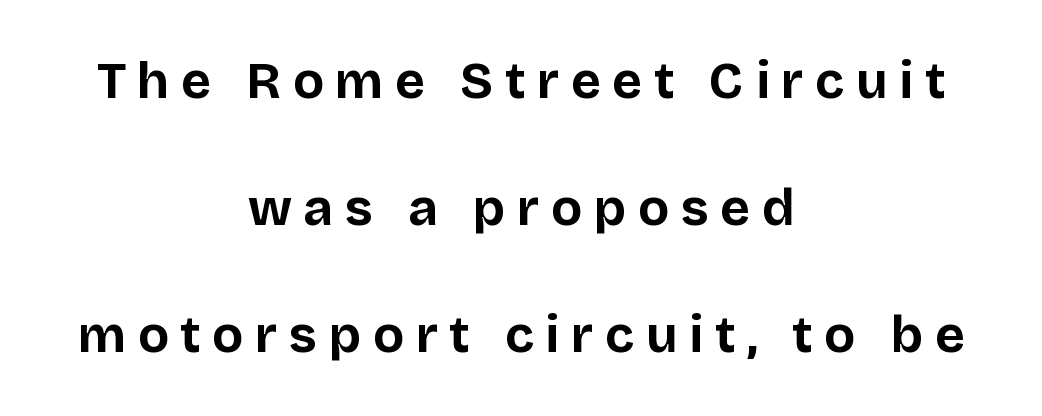
Is there much room between lines? Yes — plenty of vertical air separates them. The passage shown is typeset with a sans-serif family. This rendering features lettering with no underline. The letters advance in unequal steps, a hallmark of proportional type.
